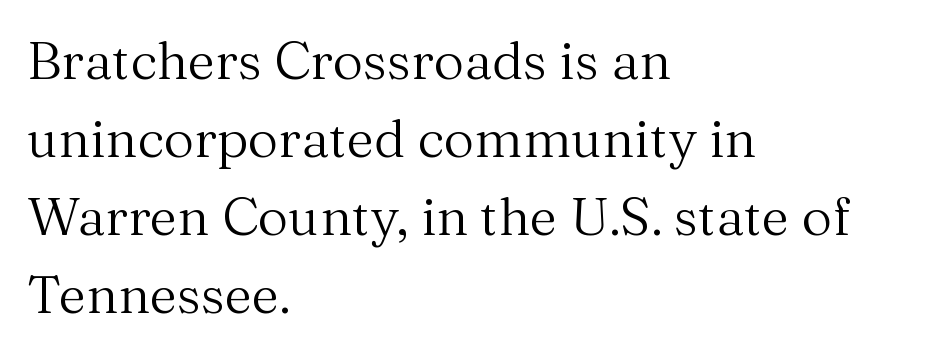
{"serif": "yes", "italic": "no", "bold": "no", "weight": "regular", "width": "normal", "stroke_contrast": "medium", "x_height": "medium", "monospaced": "no", "underline": "no", "align": "left", "line_spacing": "normal", "line_spacing_ratio": 1.47, "letter_spacing": "normal", "letter_spacing_em": 0.0, "glyph_px": 53}
